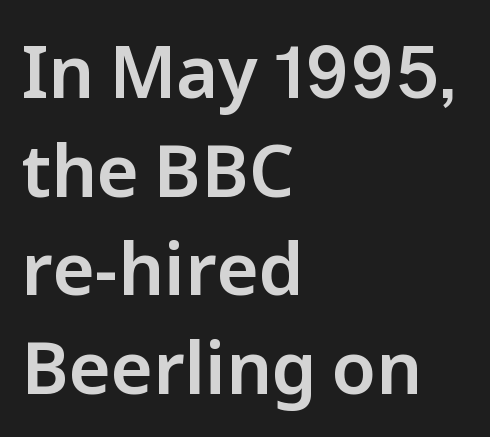
The image shows 72 px sans-serif type, upright; set left-aligned, normal line spacing (1.37x), normal letter spacing, not underlined; low stroke contrast and a medium x-height.
